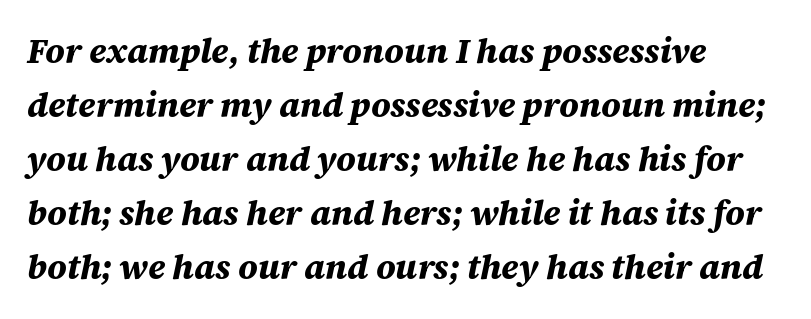
The image shows 34 px bold type, italic (leaning right); set left-aligned, normal line spacing (1.59x), normal letter spacing, not underlined; medium stroke contrast and a large x-height.
